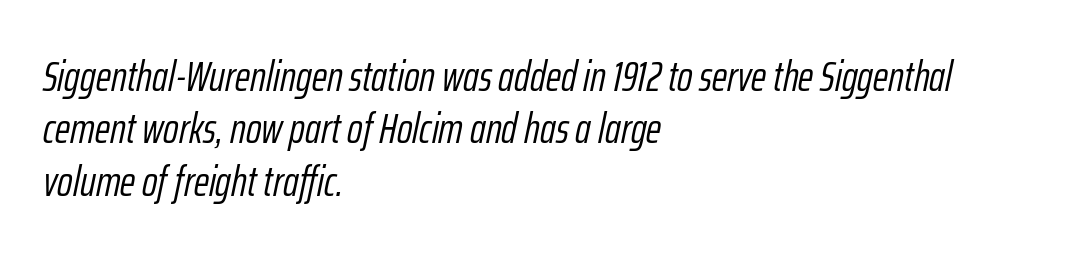
The image shows 42 px light, condensed type, italic (leaning right); set left-aligned, normal line spacing (1.25x), normal letter spacing, not underlined; low stroke contrast and a medium x-height.
